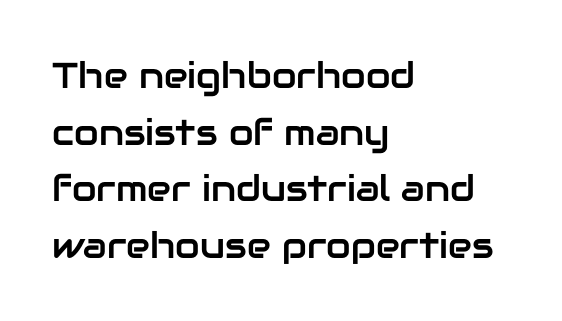
{"serif": "no", "italic": "no", "width": "normal", "stroke_contrast": "low", "x_height": "medium", "monospaced": "no", "underline": "no", "align": "left", "line_spacing": "normal", "line_spacing_ratio": 1.57, "letter_spacing": "normal", "letter_spacing_em": 0.0, "glyph_px": 36}
